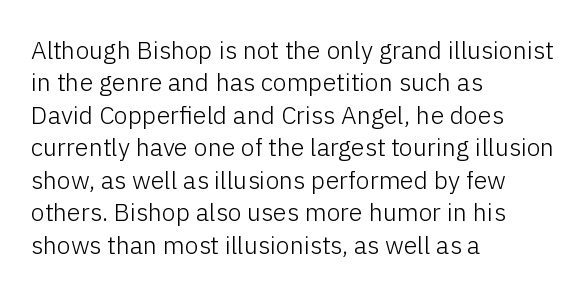
Q: Is the text bold? A: No.
Q: Is the text italic (slanted)? A: No, it is upright.
Q: Is the text underlined? A: No.
Q: How is the paragraph aligned? A: Left-aligned.
Q: Is the spacing between letters normal or unusually wide? A: Normal.
Q: Is the spacing between lines tight, normal or loose? A: Normal.
